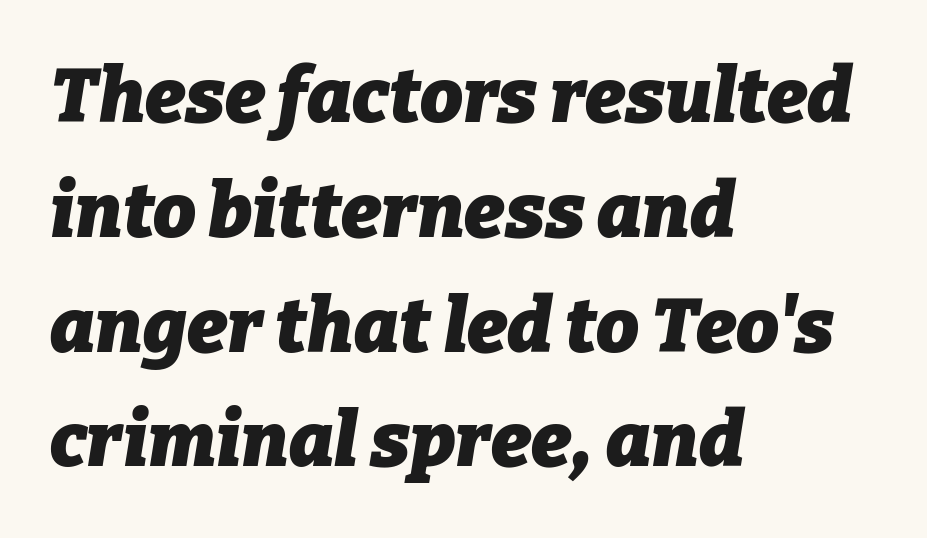
Casual observation: everything's shoved over to the left. Heavy, bold letterforms. This sample uses an oblique cut, with every glyph tilted off the vertical. Interline gaps are of average width in this sample. The foot of each line stays bare and open.
